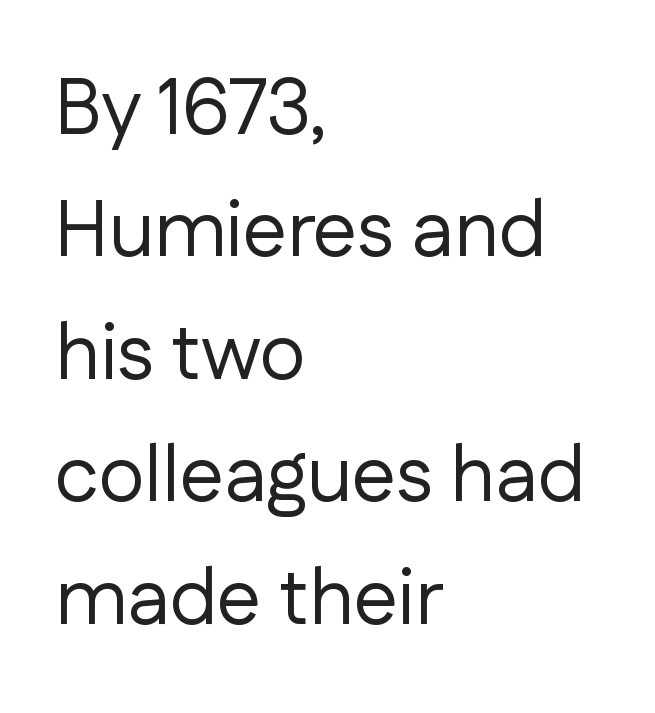
The image shows 79 px regular-weight sans-serif type, upright; set left-aligned, normal line spacing (1.55x), normal letter spacing, not underlined; low stroke contrast and a medium x-height.
